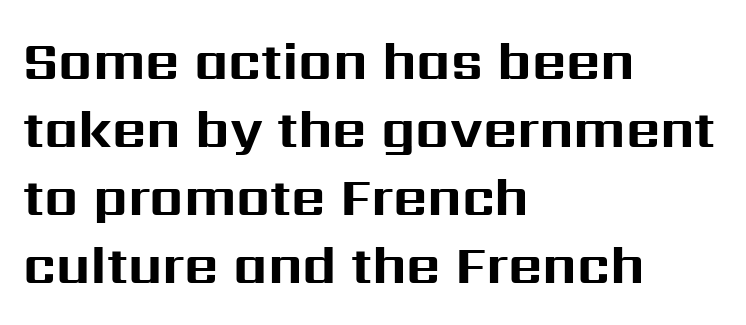
Lines of text with bare space underneath. This sample uses a sans-serif face. Is the type bold? Yes — the strokes are clearly thick and heavy. Does the lettering tilt? It doesn't — this is upright. You could not count columns in this text — the font is proportionally spaced. Students, note that the glyphs here touch the page at normal intervals.
